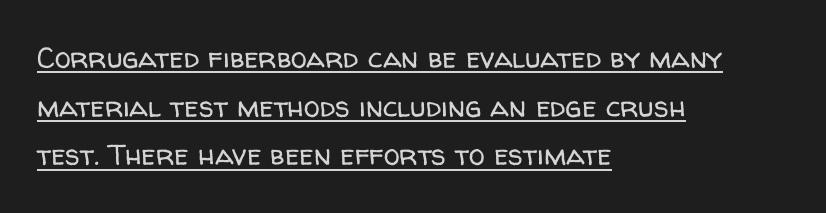
{"serif": "no", "italic": "no", "bold": "no", "weight": "regular", "width": "normal", "stroke_contrast": "low", "x_height": "medium", "monospaced": "no", "underline": "yes", "align": "left", "line_spacing": "normal", "line_spacing_ratio": 1.68, "letter_spacing": "normal", "letter_spacing_em": 0.0, "glyph_px": 29}
